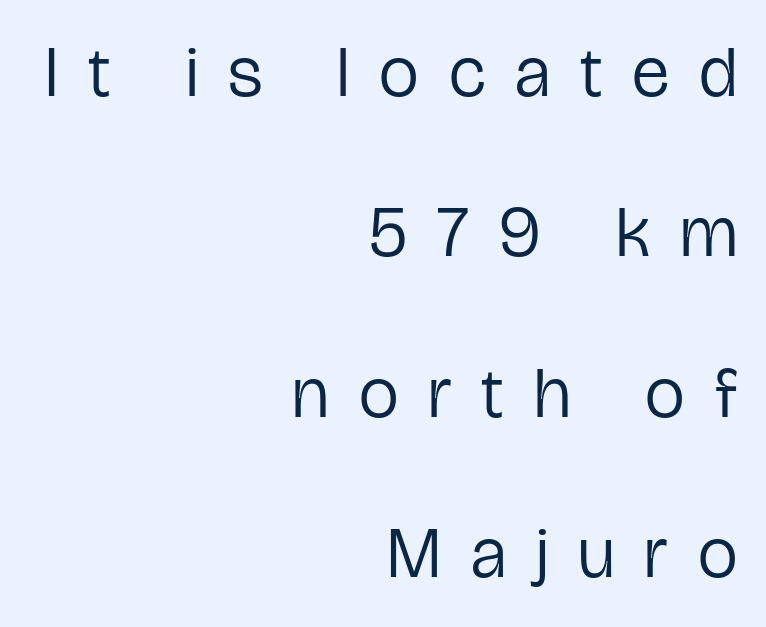
{"serif": "no", "italic": "no", "bold": "no", "weight": "regular", "width": "condensed", "stroke_contrast": "low", "x_height": "medium", "monospaced": "no", "underline": "no", "align": "right", "line_spacing": "loose", "line_spacing_ratio": 2.26, "letter_spacing": "wide", "letter_spacing_em": 0.42, "glyph_px": 71}
